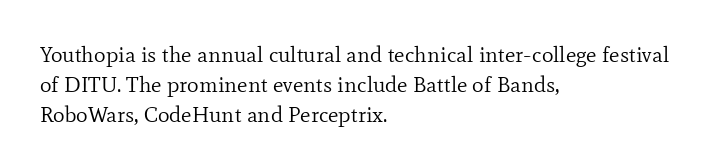
{"italic": "no", "bold": "no", "underline": "no", "align": "left", "line_spacing": "normal", "line_spacing_ratio": 1.36, "letter_spacing": "normal", "letter_spacing_em": 0.0, "glyph_px": 22}
